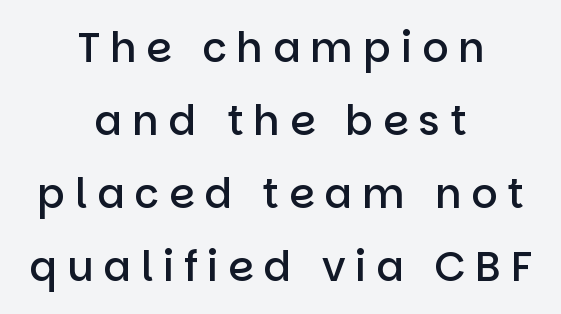
How heavy is the stroke? Medium-heavy — a semibold, shy of bold. This rendering uses center alignment, leaving both contours irregular but symmetric. Characters follow at a spacing far wider than the type designer built in. Any mark beneath the type? The region is blank. If you drew a line through each stem, it would be perfectly vertical.
